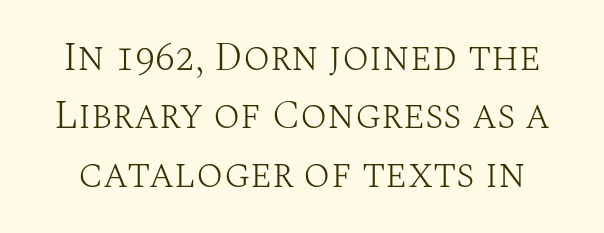
Q: Is the text bold? A: No.
Q: Is the text italic (slanted)? A: No, it is upright.
Q: Is the typeface a serif or a sans-serif typeface? A: Serif.
Q: Is the text underlined? A: No.
Q: Is the spacing between letters normal or unusually wide? A: Normal.
Q: Is the spacing between lines tight, normal or loose? A: Normal.
Q: Width (condensed, normal, or wide)? A: Normal.
Q: Stroke contrast? A: Medium.
Q: x-height? A: Large.
Q: Monospaced? A: No.
